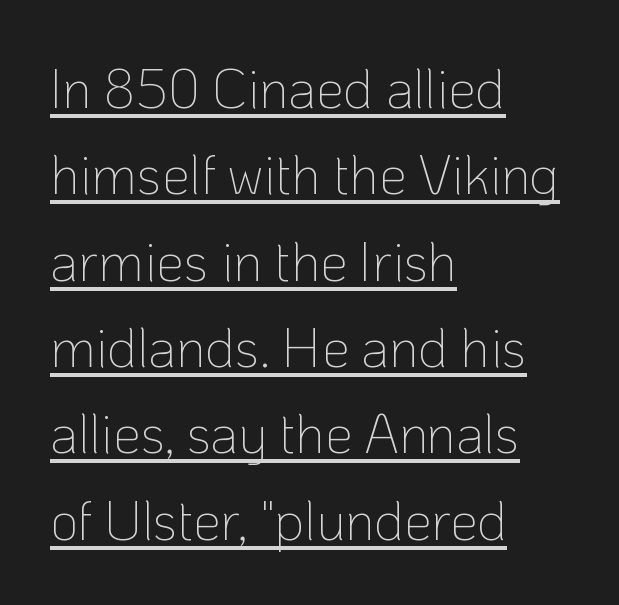
The image shows 55 px thin sans-serif type, upright; set left-aligned, normal line spacing (1.57x), normal letter spacing, underlined; low stroke contrast and a medium x-height.
